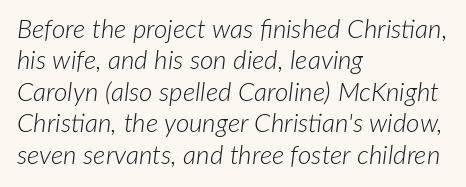
Q: Is the text bold? A: No.
Q: Is the text italic (slanted)? A: Yes, it leans right by about 7 degrees.
Q: Is the text underlined? A: No.
Q: How is the paragraph aligned? A: Left-aligned.
Q: Is the spacing between letters normal or unusually wide? A: Normal.
